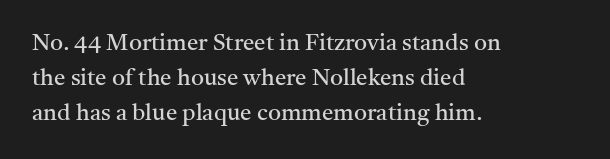
Q: Is the text bold? A: No.
Q: Is the text italic (slanted)? A: No, it is upright.
Q: Is the text underlined? A: No.
Q: How is the paragraph aligned? A: Left-aligned.
Q: Is the spacing between letters normal or unusually wide? A: Normal.
Q: Is the spacing between lines tight, normal or loose? A: Normal.
